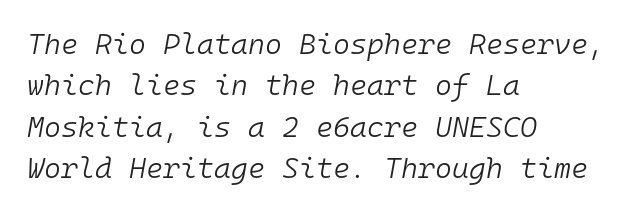
Each word holds together tightly as a unit, with standard inter-letter gaps. Stem width sits at or under what a default text font uses. Italic? Definitely — the glyphs are oblique. Quick note: underline off.
